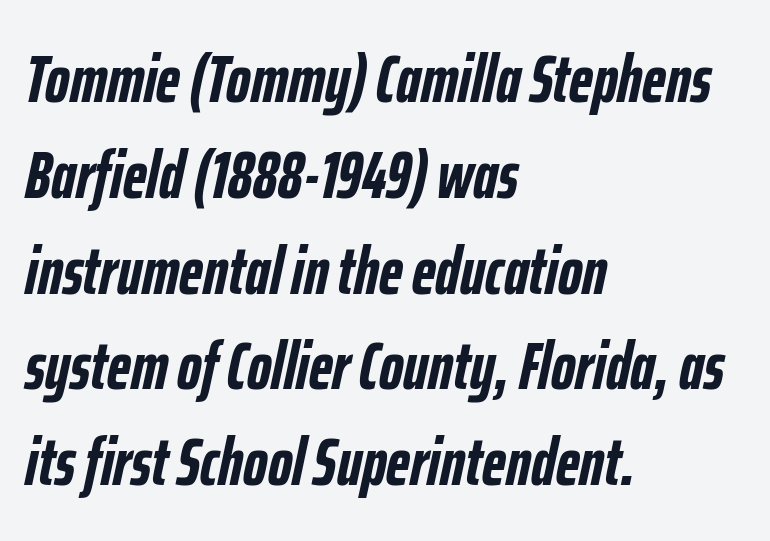
The image shows 67 px semibold, condensed type, italic (leaning right); set left-aligned, normal line spacing (1.43x), normal letter spacing, not underlined; low stroke contrast and a medium x-height.
